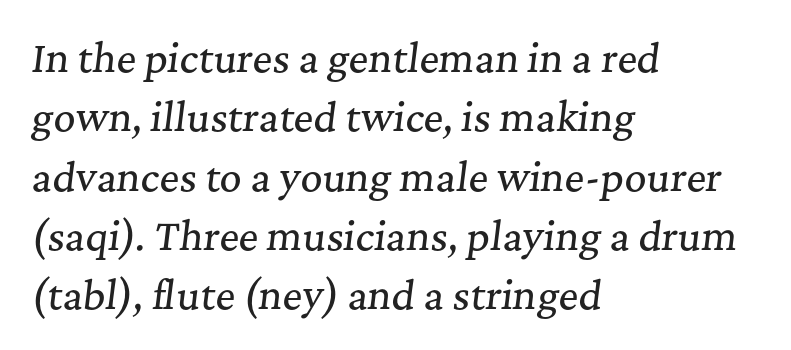
{"serif": "yes", "italic": "yes", "lean": "right", "slant_degrees": 7, "width": "normal", "stroke_contrast": "medium", "x_height": "medium", "monospaced": "no", "underline": "no", "align": "left", "line_spacing": "normal", "line_spacing_ratio": 1.56, "letter_spacing": "normal", "letter_spacing_em": 0.0, "glyph_px": 38}
